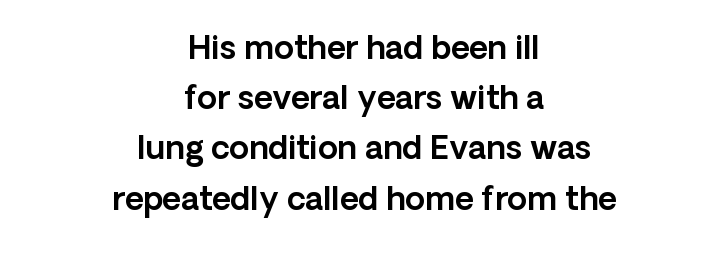
{"serif": "no", "italic": "no", "width": "normal", "x_height": "medium", "monospaced": "no", "underline": "no", "align": "center", "line_spacing": "normal", "line_spacing_ratio": 1.57, "letter_spacing": "normal", "letter_spacing_em": 0.0, "glyph_px": 32}
